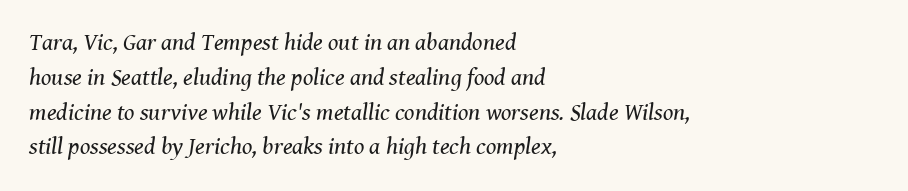
Does extra space separate the letters? No, they use regular spacing. The lines are quadded left. Heft: none added — not bold. Check under the words: just untouched page. Normally led — the rows are evenly, conventionally spaced.
